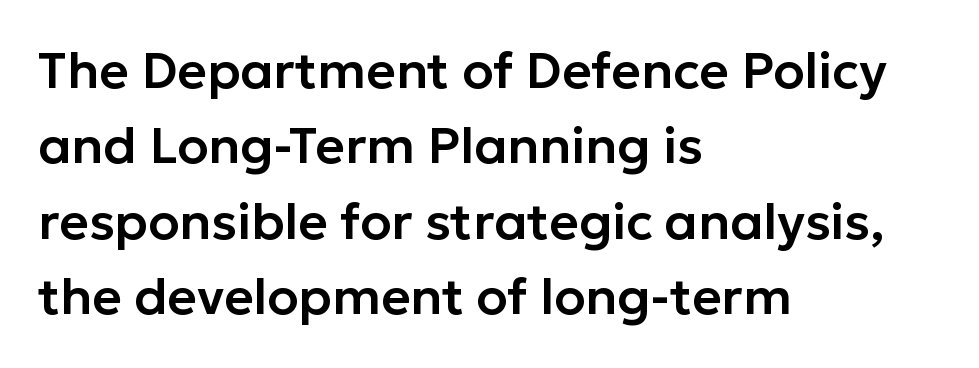
Q: Is the text italic (slanted)? A: No, it is upright.
Q: Is the typeface a serif or a sans-serif typeface? A: Sans-serif.
Q: Is the text underlined? A: No.
Q: How is the paragraph aligned? A: Left-aligned.
Q: Is the spacing between letters normal or unusually wide? A: Normal.
Q: Is the spacing between lines tight, normal or loose? A: Normal.
Q: Width (condensed, normal, or wide)? A: Normal.
Q: Stroke contrast? A: Low.
Q: x-height? A: Medium.
Q: Monospaced? A: No.
